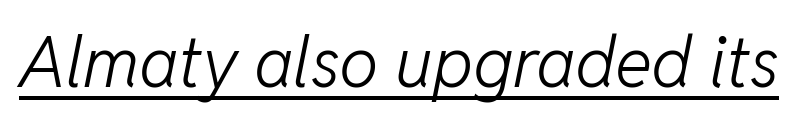
The image shows 70 px light type, italic (leaning right); set normal letter spacing, underlined; low stroke contrast and a medium x-height.
